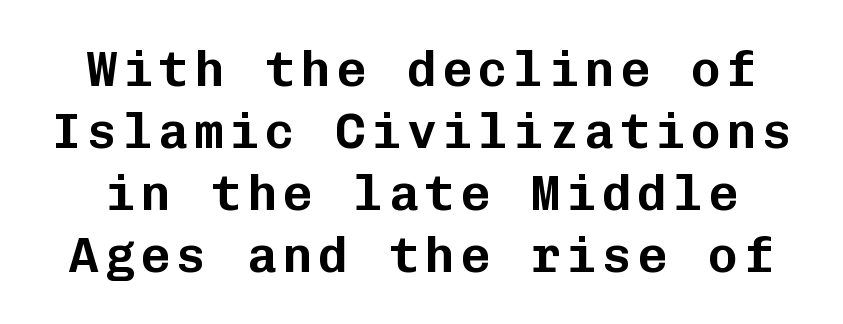
{"serif": "no", "italic": "no", "width": "normal", "stroke_contrast": "low", "x_height": "medium", "monospaced": "yes", "underline": "no", "line_spacing_ratio": 1.24, "glyph_px": 50}
